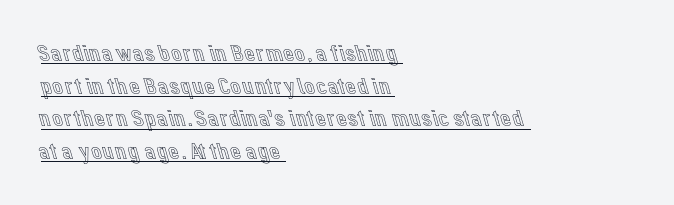
{"underline": "yes", "align": "left", "line_spacing": "normal", "line_spacing_ratio": 1.36, "letter_spacing": "normal", "letter_spacing_em": 0.0, "glyph_px": 24}
